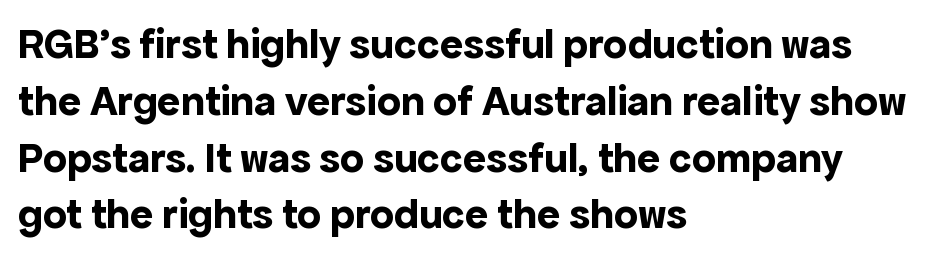
The image shows 43 px bold sans-serif type, upright; set left-aligned, normal line spacing (1.32x), normal letter spacing, not underlined; a medium x-height.
